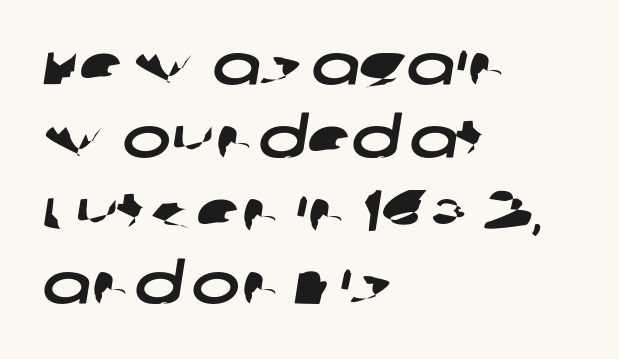
{"serif": "no", "width": "wide", "stroke_contrast": "low", "x_height": "large", "monospaced": "no", "underline": "no", "align": "left", "line_spacing": "normal", "line_spacing_ratio": 1.26, "letter_spacing": "normal", "letter_spacing_em": 0.0, "glyph_px": 58}
